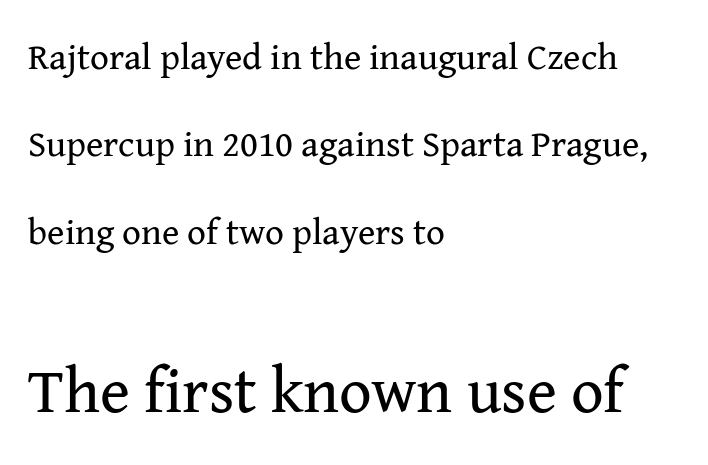
Q: Is the text bold? A: No.
Q: Is the text italic (slanted)? A: No, it is upright.
Q: Is the typeface a serif or a sans-serif typeface? A: Serif.
Q: Is the text underlined? A: No.
Q: How is the paragraph aligned? A: Left-aligned.
Q: Is the spacing between letters normal or unusually wide? A: Normal.
Q: Is the spacing between lines tight, normal or loose? A: Loose.
Q: Which block of text is set in a larger size, the first (top) or the second (bottom)? A: The second (bottom) one.
Q: Width (condensed, normal, or wide)? A: Normal.
Q: Stroke contrast? A: Medium.
Q: x-height? A: Medium.
Q: Monospaced? A: No.
